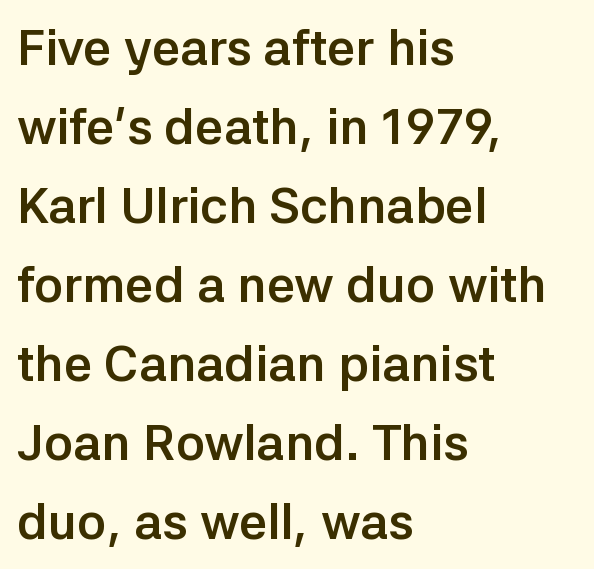
The image shows 50 px semibold sans-serif type, upright; set left-aligned, normal line spacing (1.58x), normal letter spacing, not underlined; low stroke contrast and a medium x-height.
